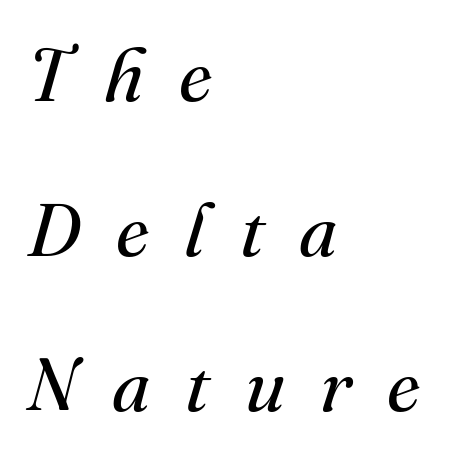
Vertical stems look standard width or narrower in stroke. Rendered with sloped, italic letterforms. Anything drawn beneath the words? Only blank space. This rendering widens character spacing well past its baseline value. Casual observation: everything's shoved over to the left.
